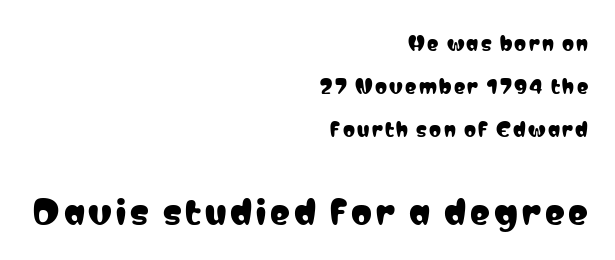
{"serif": "no", "italic": "no", "width": "condensed", "stroke_contrast": "low", "x_height": "medium", "monospaced": "no", "underline": "no", "align": "right", "line_spacing": "loose", "line_spacing_ratio": 2.27, "larger_block": "second", "size_ratio": 1.74, "glyph_px": 33}
